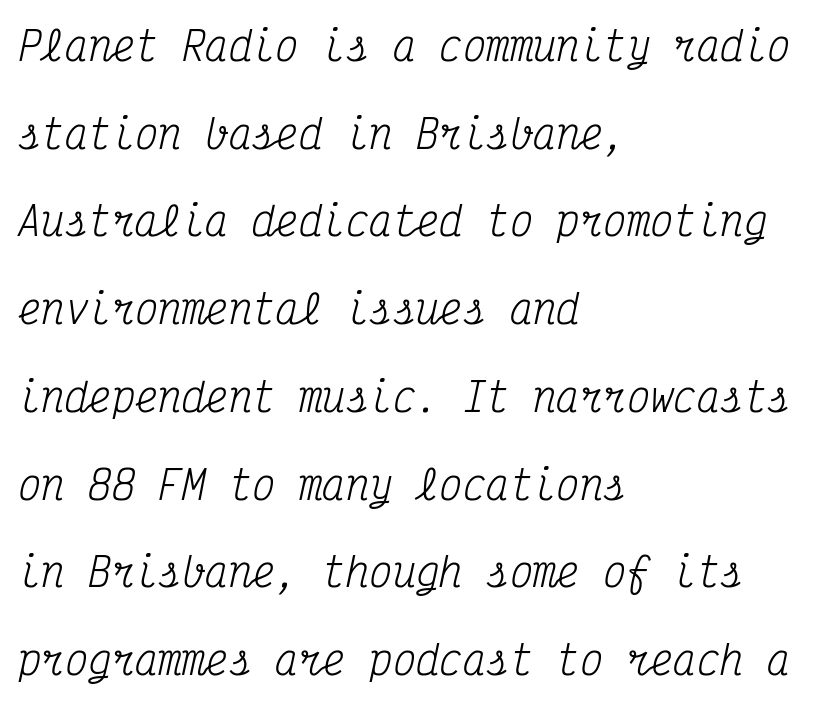
Q: Is the text bold? A: No.
Q: Is the text italic (slanted)? A: Yes, it leans right by about 12 degrees.
Q: Is the typeface a serif or a sans-serif typeface? A: Serif.
Q: Is the text underlined? A: No.
Q: How is the paragraph aligned? A: Left-aligned.
Q: Is the spacing between letters normal or unusually wide? A: Normal.
Q: Is the spacing between lines tight, normal or loose? A: Loose.
Q: Width (condensed, normal, or wide)? A: Condensed.
Q: Stroke contrast? A: Medium.
Q: x-height? A: Medium.
Q: Monospaced? A: Yes.
